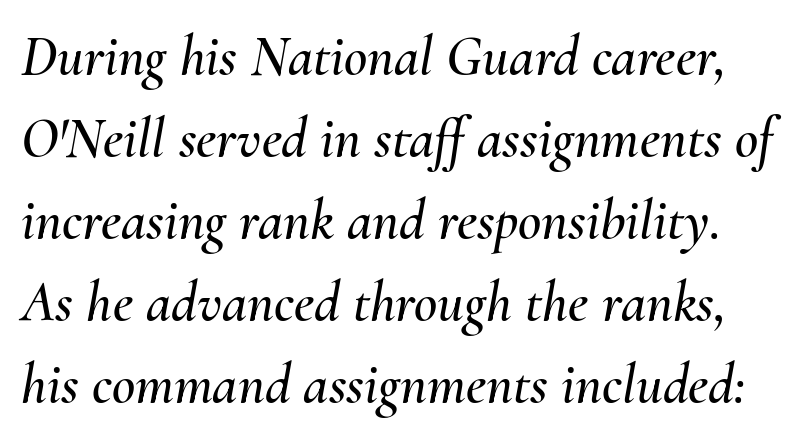
The image shows 57 px text type, italic (leaning right); set normal line spacing (1.44x), normal letter spacing, not underlined; medium stroke contrast and a small x-height.
